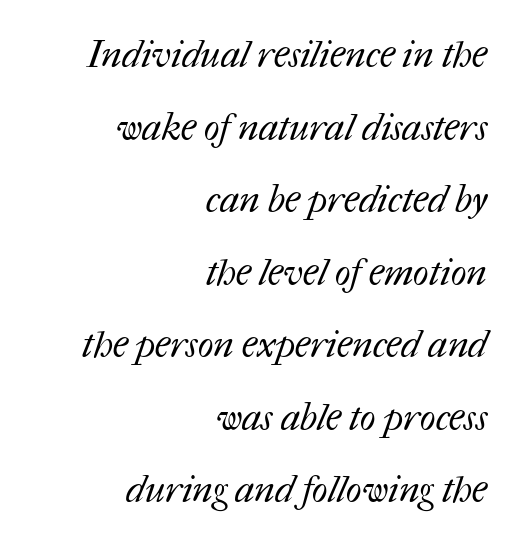
{"bold": "no", "weight": "regular", "width": "normal", "stroke_contrast": "medium", "x_height": "medium", "monospaced": "no", "underline": "no", "align": "right", "line_spacing": "loose", "line_spacing_ratio": 1.96, "letter_spacing": "normal", "letter_spacing_em": 0.0, "glyph_px": 37}
